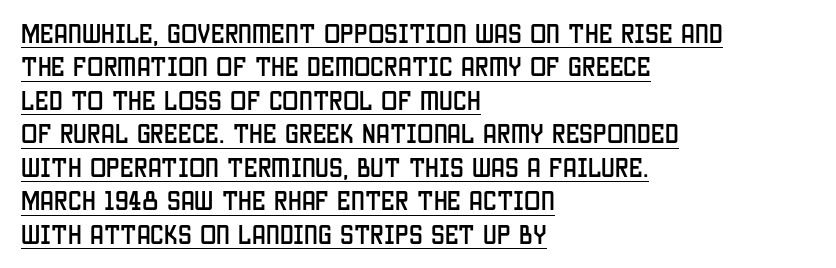
Q: Is the text italic (slanted)? A: No, it is upright.
Q: Is the text underlined? A: Yes.
Q: How is the paragraph aligned? A: Left-aligned.
Q: Is the spacing between letters normal or unusually wide? A: Normal.
Q: Is the spacing between lines tight, normal or loose? A: Normal.
